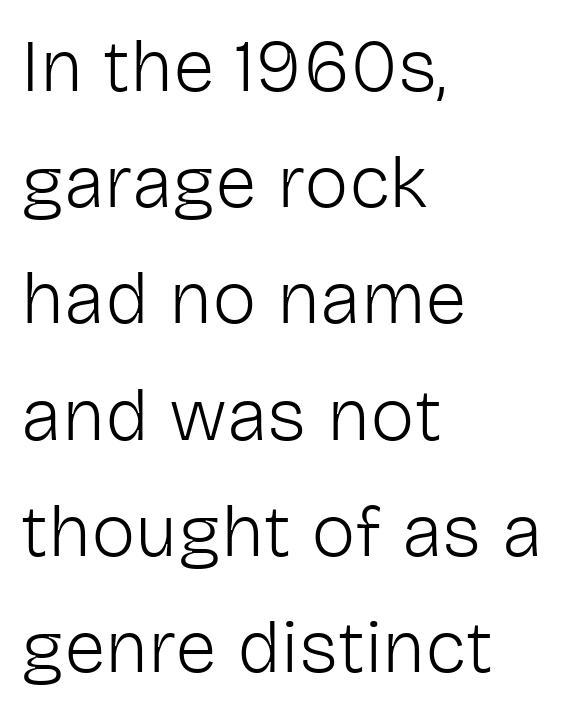
{"serif": "no", "italic": "no", "bold": "no", "weight": "light", "width": "normal", "stroke_contrast": "low", "x_height": "medium", "monospaced": "no", "underline": "no", "align": "left", "line_spacing": "normal", "line_spacing_ratio": 1.55, "letter_spacing": "normal", "letter_spacing_em": 0.0, "glyph_px": 75}
